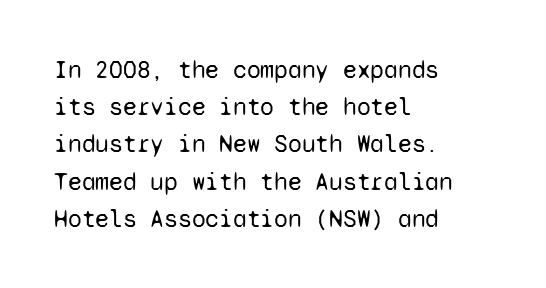
{"italic": "no", "bold": "no", "underline": "no", "align": "left", "line_spacing": "normal", "line_spacing_ratio": 1.49, "letter_spacing": "normal", "letter_spacing_em": 0.0, "glyph_px": 25}
